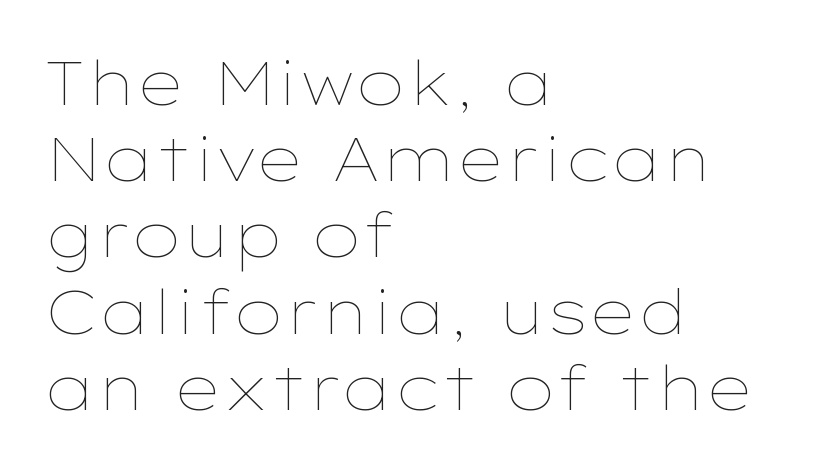
You could not count columns in this text — the font is proportionally spaced. The setting favours the left margin, as ordinary paragraphs usually do. Descender tails drop into unmarked territory. Vertically, the passage feels balanced, rows spaced as you'd expect. Standard letterfit; no display-style spreading of the glyphs. This is not heavy type; no bold has been used.
